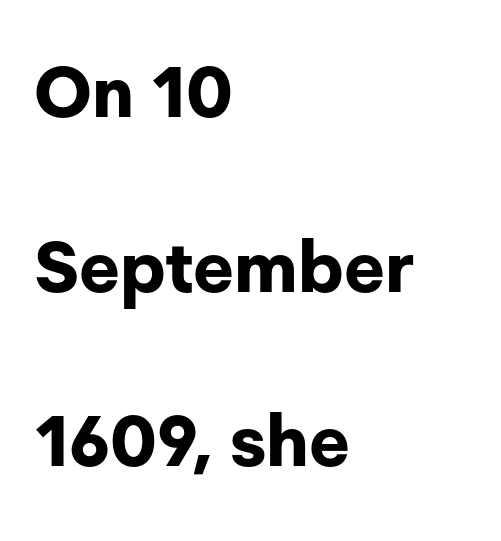
{"serif": "no", "italic": "no", "bold": "yes", "weight": "bold", "width": "normal", "stroke_contrast": "low", "x_height": "medium", "monospaced": "no", "underline": "no", "align": "left", "line_spacing": "loose", "line_spacing_ratio": 2.46, "letter_spacing": "normal", "letter_spacing_em": 0.0, "glyph_px": 71}
